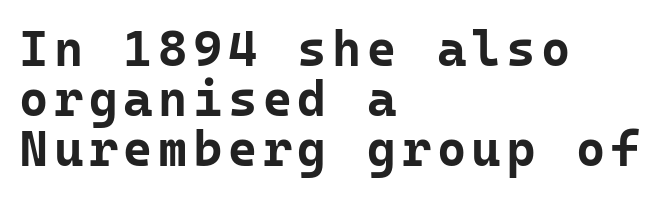
In terms of weight, the rendering is a true, heavy bold. Caption: multi-line text, flush left, ragged right. The space between consecutive lines is stingy. These lines were composed using upright roman letters. The letters march in equal steps, a hallmark of fixed-pitch type. Grotesque or geometric, the face here clearly has no serifs.
